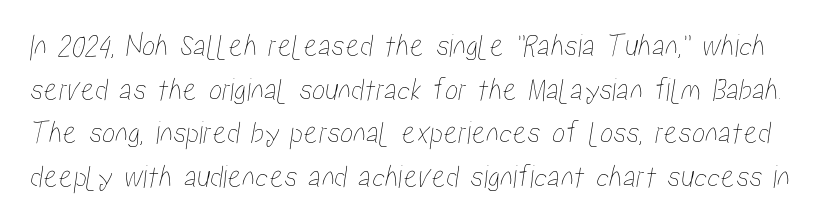
{"width": "condensed", "stroke_contrast": "low", "x_height": "medium", "monospaced": "no", "underline": "no", "line_spacing": "normal", "line_spacing_ratio": 1.32, "letter_spacing": "normal", "letter_spacing_em": 0.0, "glyph_px": 33}
